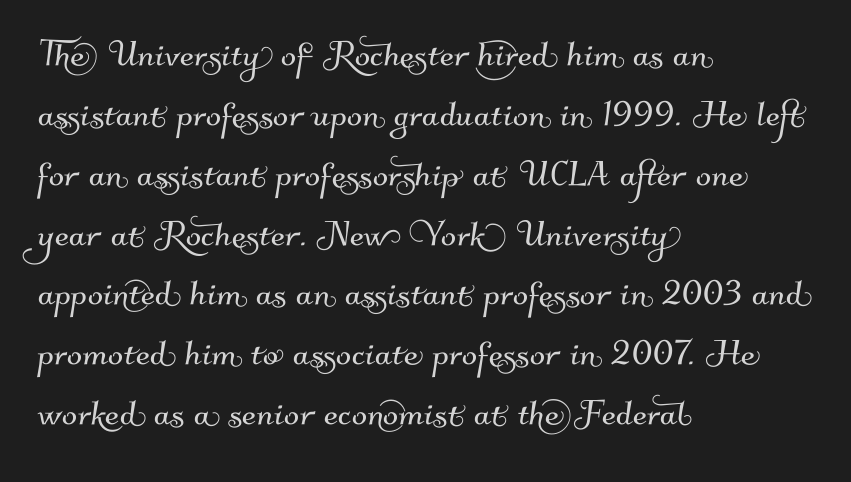
Note the varied advance widths — an 'i' is clearly narrower than an 'm'. This sample uses plain, unmodified letter spacing. This block has exactly the height ordinary leading produces. Layout note: lines flush left. Rule under the text: the space is simply empty. Regarding serifs, this sample does without them.
